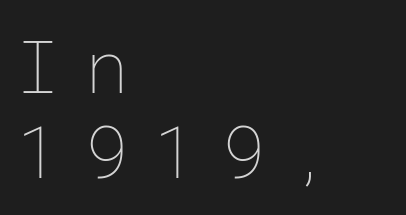
{"italic": "no", "bold": "no", "weight": "thin", "width": "normal", "stroke_contrast": "low", "x_height": "medium", "underline": "no", "align": "left", "line_spacing_ratio": 1.17, "letter_spacing": "wide", "letter_spacing_em": 0.34, "glyph_px": 73}
